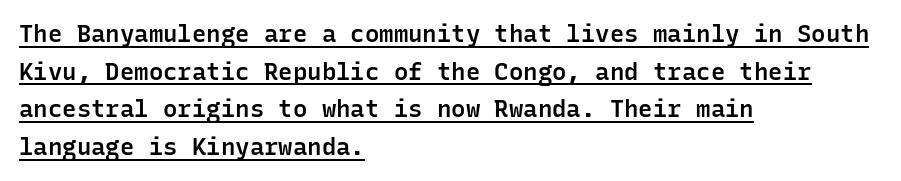
The image shows 24 px text type, upright; set left-aligned, normal line spacing (1.57x), normal letter spacing, underlined.
